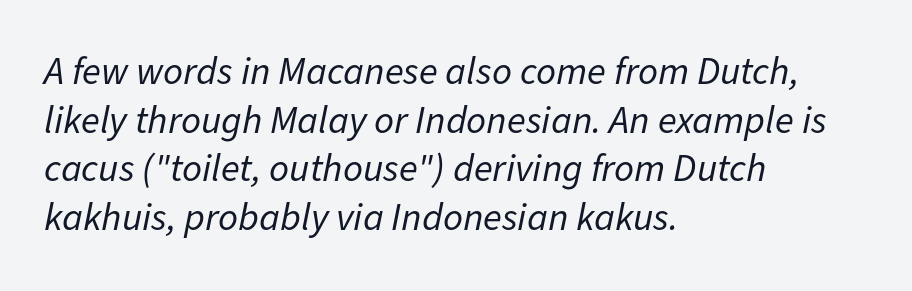
Looking at the ascenders, they clearly lean. Quick note: underline off. Note the varied advance widths — an 'i' is clearly narrower than an 'm'. Bold? No — there's no thickening of the strokes.
